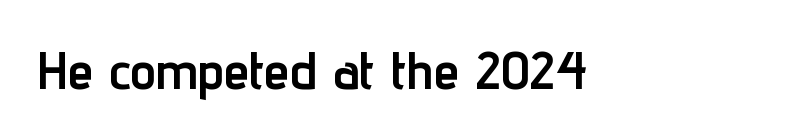
{"serif": "no", "italic": "no", "bold": "yes", "weight": "semibold", "width": "condensed", "stroke_contrast": "low", "x_height": "medium", "monospaced": "no", "underline": "no", "letter_spacing": "normal", "letter_spacing_em": 0.0, "glyph_px": 52}
